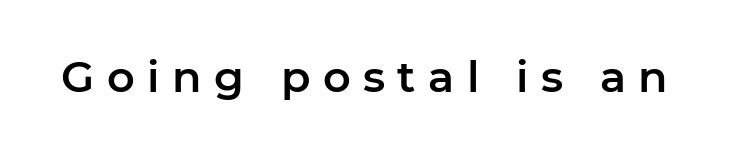
{"serif": "no", "italic": "no", "width": "normal", "stroke_contrast": "low", "x_height": "medium", "monospaced": "no", "underline": "no", "letter_spacing": "wide", "letter_spacing_em": 0.29, "glyph_px": 43}
